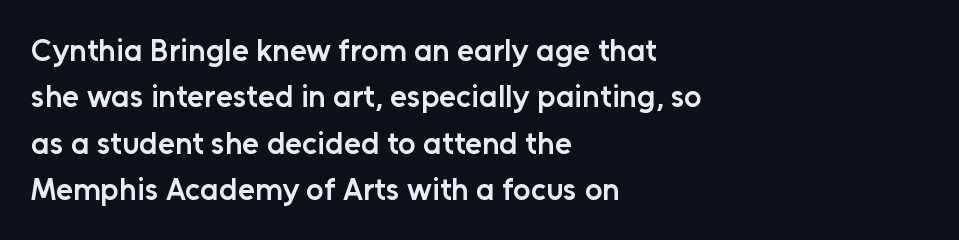
Q: Is the text bold? A: Semi-bold.
Q: Is the text italic (slanted)? A: No, it is upright.
Q: Is the typeface a serif or a sans-serif typeface? A: Sans-serif.
Q: Is the text underlined? A: No.
Q: How is the paragraph aligned? A: Left-aligned.
Q: Is the spacing between letters normal or unusually wide? A: Normal.
Q: Is the spacing between lines tight, normal or loose? A: Normal.
Q: Width (condensed, normal, or wide)? A: Normal.
Q: Stroke contrast? A: Low.
Q: x-height? A: Medium.
Q: Monospaced? A: No.
